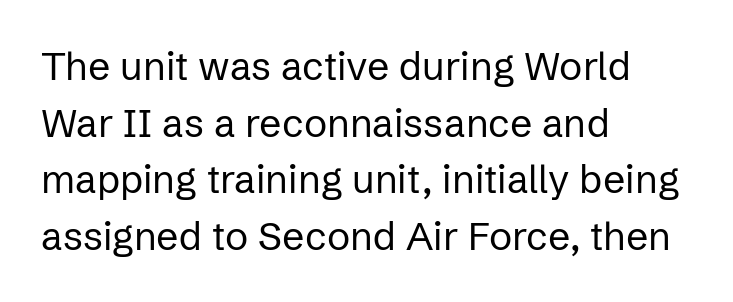
{"serif": "no", "italic": "no", "bold": "no", "weight": "regular", "width": "normal", "stroke_contrast": "low", "x_height": "medium", "monospaced": "no", "underline": "no", "align": "left", "line_spacing": "normal", "line_spacing_ratio": 1.45, "letter_spacing": "normal", "letter_spacing_em": 0.0, "glyph_px": 39}
